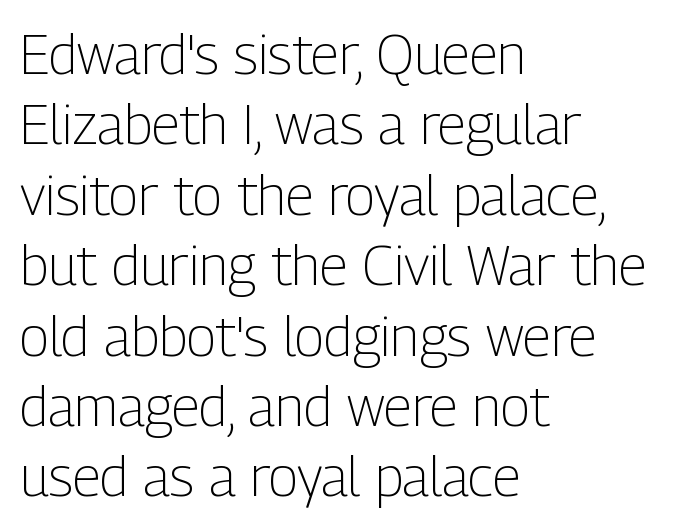
The image shows 55 px light, condensed sans-serif type, upright; set left-aligned, normal line spacing (1.28x), normal letter spacing, not underlined; low stroke contrast and a medium x-height.
